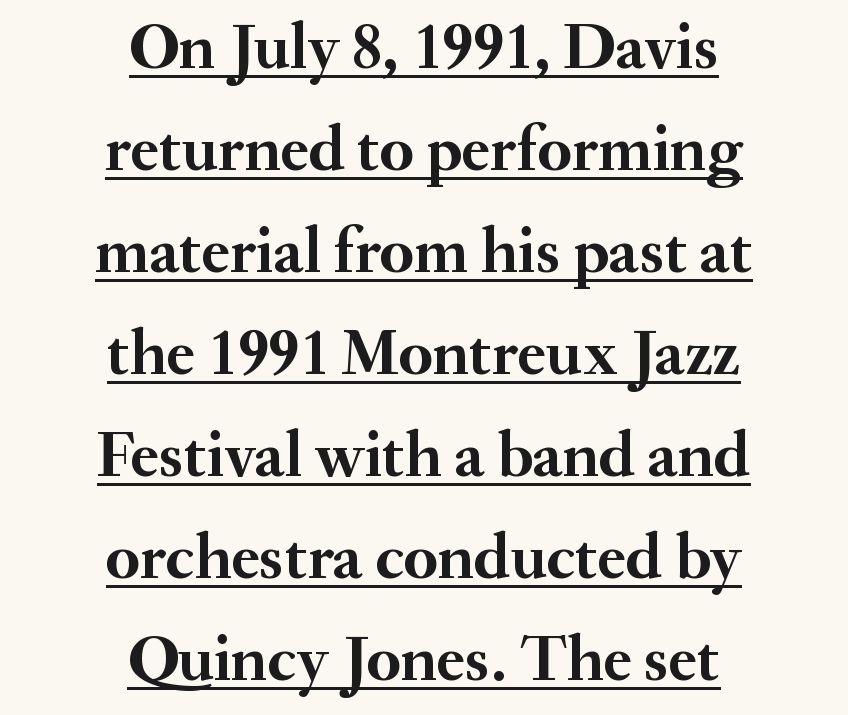
The image shows 65 px semibold serif type, upright; set centered, normal line spacing (1.57x), normal letter spacing, underlined; medium stroke contrast and a small x-height.
